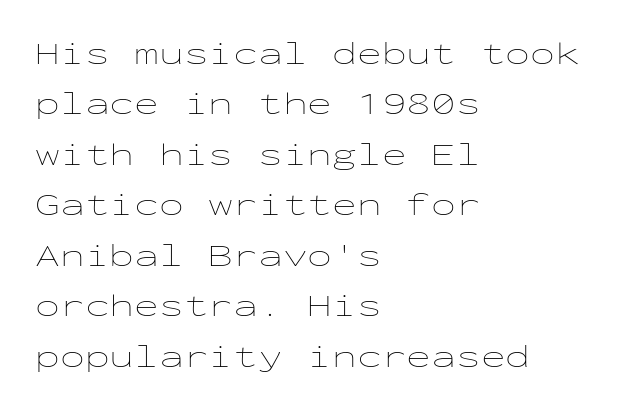
{"italic": "no", "bold": "no", "weight": "thin", "width": "wide", "stroke_contrast": "low", "x_height": "medium", "monospaced": "yes", "underline": "no", "align": "left", "line_spacing": "normal", "line_spacing_ratio": 1.53, "letter_spacing": "normal", "letter_spacing_em": 0.0, "glyph_px": 33}
